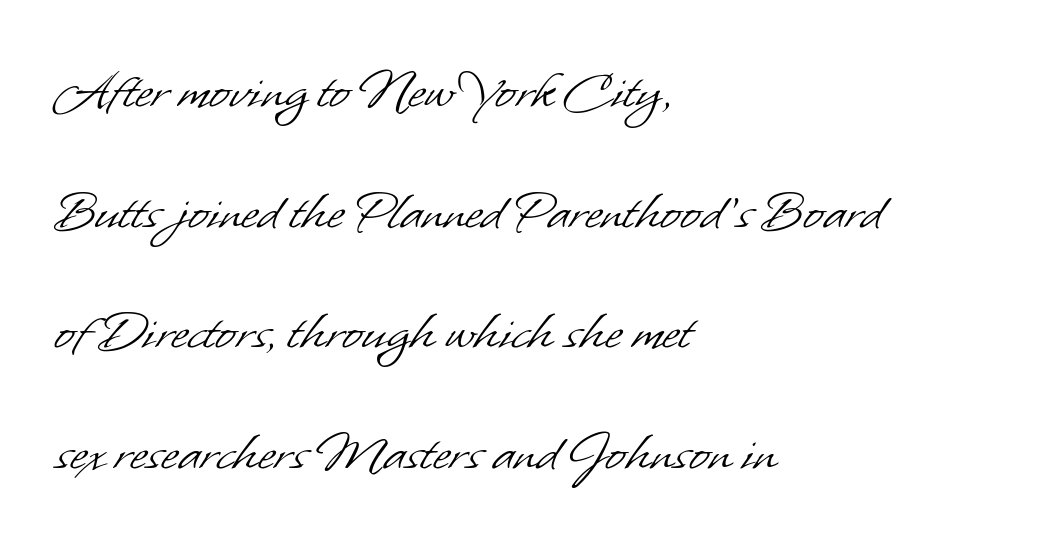
Q: Is the text bold? A: No.
Q: Is the typeface a serif or a sans-serif typeface? A: Sans-serif.
Q: Is the text underlined? A: No.
Q: How is the paragraph aligned? A: Left-aligned.
Q: Is the spacing between letters normal or unusually wide? A: Normal.
Q: Is the spacing between lines tight, normal or loose? A: Loose.
Q: Width (condensed, normal, or wide)? A: Normal.
Q: Stroke contrast? A: Low.
Q: x-height? A: Small.
Q: Monospaced? A: No.
